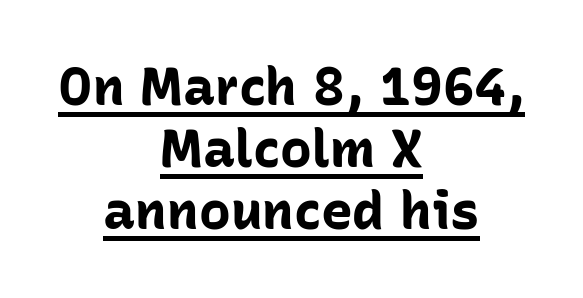
The rendering uses the underline text-decoration. To sum up the face: it is a sans, with no serifs. There is no visible air inserted between adjacent glyphs. The typesetter chose a symmetrical, centered arrangement here.
